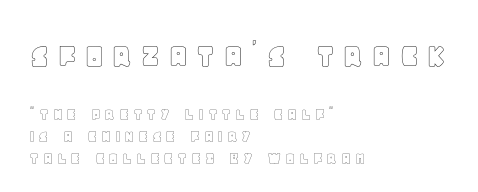
{"italic": "no", "width": "normal", "x_height": "large", "monospaced": "no", "underline": "no", "align": "left", "line_spacing_ratio": 1.21, "larger_block": "first", "size_ratio": 2.0, "glyph_px": 36}
